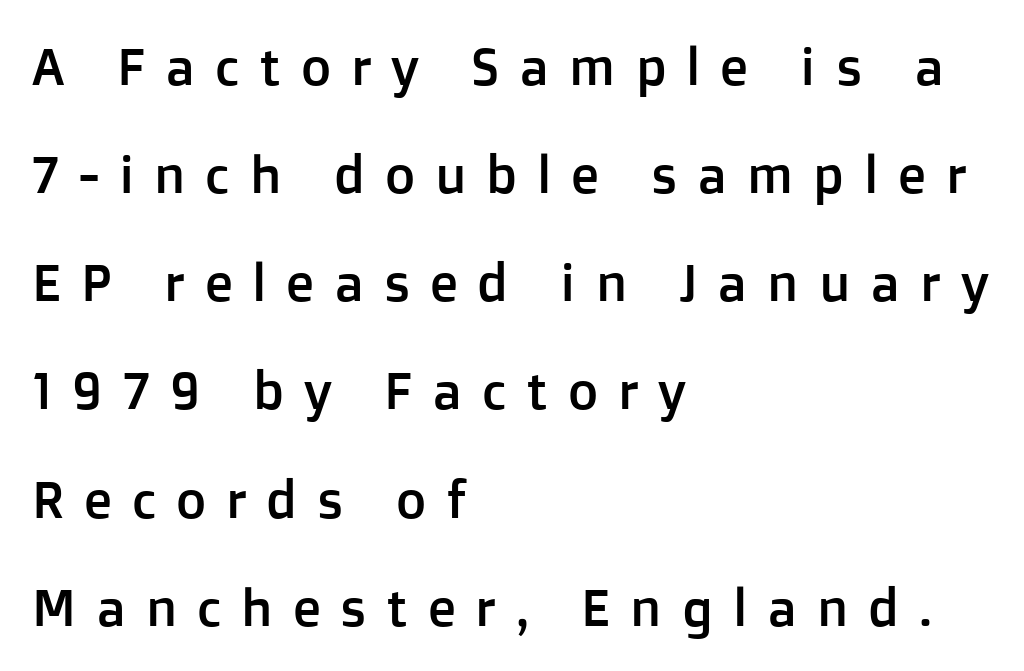
The image shows 52 px sans-serif type, upright; set left-aligned, loose line spacing (2.08x), unusually wide letter spacing (+0.38 em), not underlined; low stroke contrast and a medium x-height.
